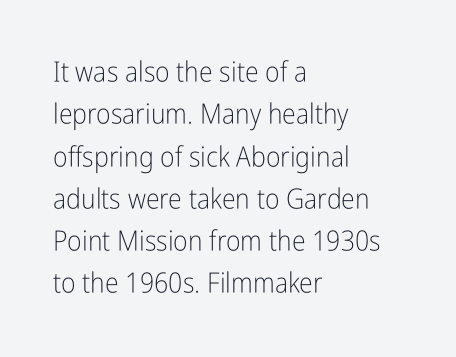
The typesetter chose a ragged-right arrangement here. The rows are spaced the way most documents space them. Rule under the text: the space is simply empty. You could call the tracking neutral — neither tight nor loose. Do the letters lean? They stand straight. This sample has the flowing, uneven cadence of proportional lettering.
